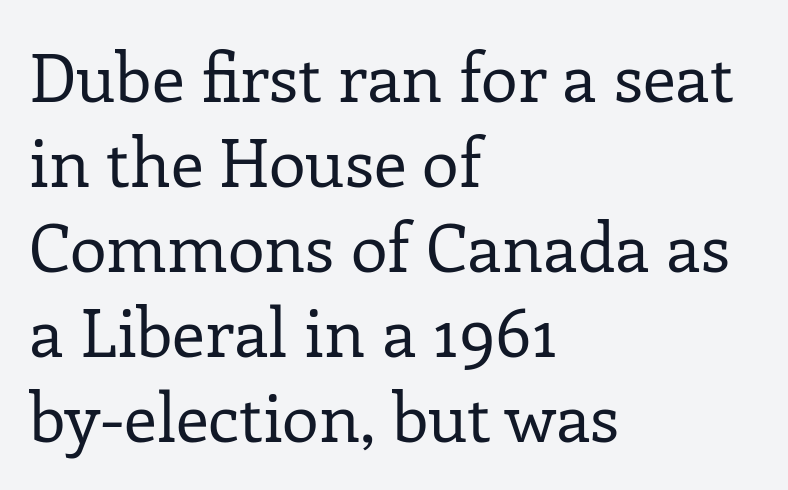
The image shows 67 px regular-weight serif type, upright; set left-aligned, normal line spacing (1.27x), normal letter spacing, not underlined; low stroke contrast and a medium x-height.
